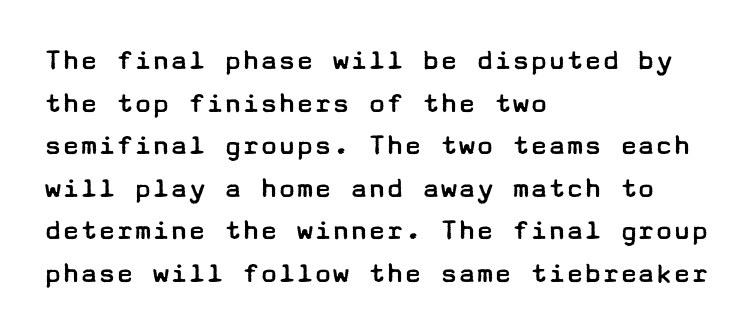
Q: Is the text bold? A: No.
Q: Is the text italic (slanted)? A: No, it is upright.
Q: Is the typeface a serif or a sans-serif typeface? A: Sans-serif.
Q: Is the text underlined? A: No.
Q: How is the paragraph aligned? A: Left-aligned.
Q: Is the spacing between letters normal or unusually wide? A: Normal.
Q: Is the spacing between lines tight, normal or loose? A: Normal.
Q: Width (condensed, normal, or wide)? A: Wide.
Q: Stroke contrast? A: Low.
Q: x-height? A: Medium.
